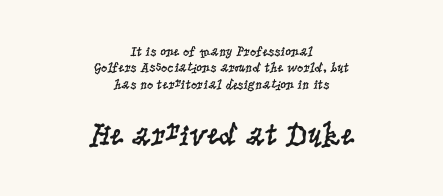
The image shows 32 px regular-weight, condensed serif type; set centered, line spacing 1.17x, normal letter spacing, not underlined; the second (bottom) block is 2.29x larger; low stroke contrast and a large x-height.
